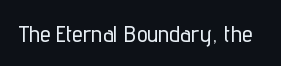
Observe the ordinary spacing: letters are neighbours, not strangers. Underline: absent. Rendered with straight, roman letterforms.
